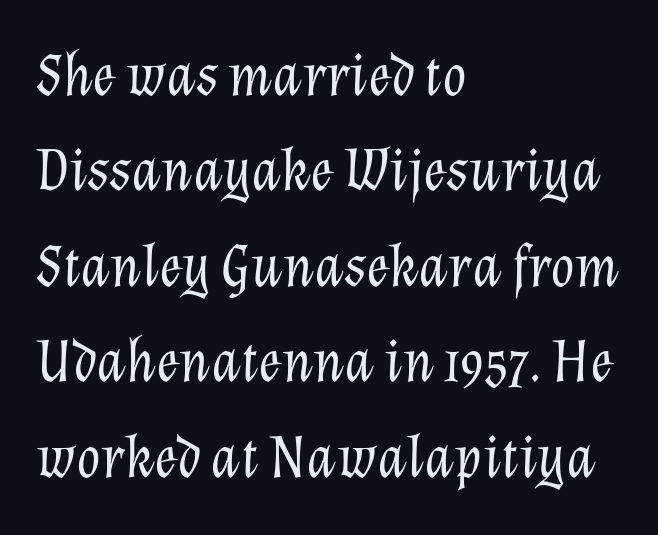
Q: Is the text bold? A: No.
Q: Is the text italic (slanted)? A: Yes, it leans right by about 12 degrees.
Q: Is the text underlined? A: No.
Q: How is the paragraph aligned? A: Left-aligned.
Q: Is the spacing between letters normal or unusually wide? A: Normal.
Q: Is the spacing between lines tight, normal or loose? A: Normal.
Q: Width (condensed, normal, or wide)? A: Normal.
Q: Stroke contrast? A: Low.
Q: x-height? A: Medium.
Q: Monospaced? A: No.
